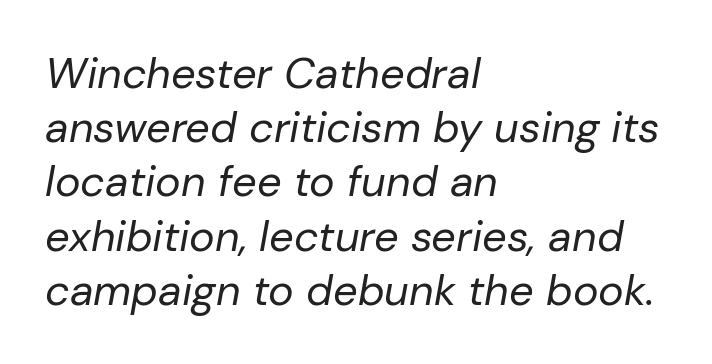
The image shows 43 px regular-weight type, italic (leaning right); set left-aligned, normal line spacing (1.26x), normal letter spacing, not underlined; low stroke contrast and a medium x-height.
